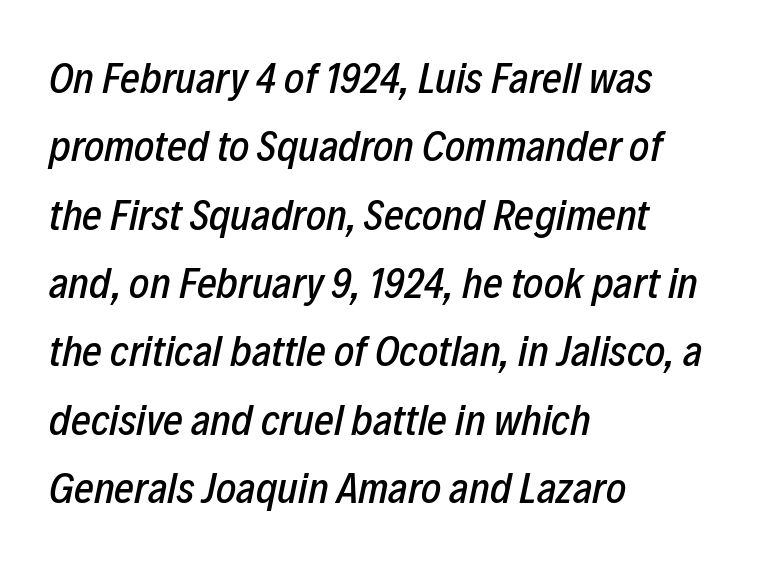
Q: Is the text italic (slanted)? A: Yes, it leans right by about 12 degrees.
Q: Is the text underlined? A: No.
Q: How is the paragraph aligned? A: Left-aligned.
Q: Is the spacing between letters normal or unusually wide? A: Normal.
Q: Is the spacing between lines tight, normal or loose? A: Normal.
Q: Width (condensed, normal, or wide)? A: Condensed.
Q: Stroke contrast? A: Low.
Q: x-height? A: Medium.
Q: Monospaced? A: No.
